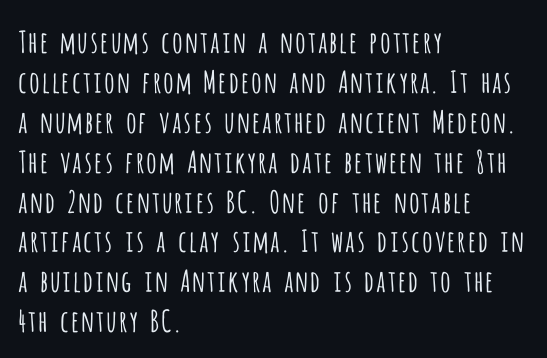
The image shows 30 px light, condensed sans-serif type, upright; set left-aligned, normal line spacing (1.33x), normal letter spacing, not underlined; low stroke contrast and a large x-height.
